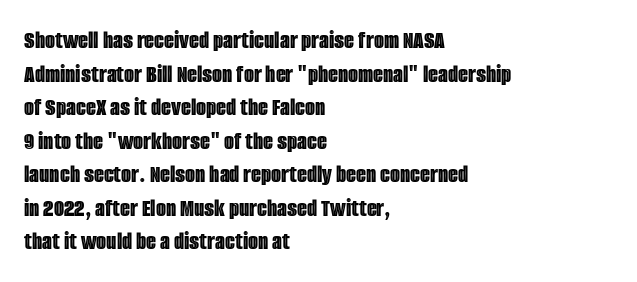
The image shows 26 px text type, upright; set left-aligned, normal line spacing (1.29x), normal letter spacing, not underlined.
